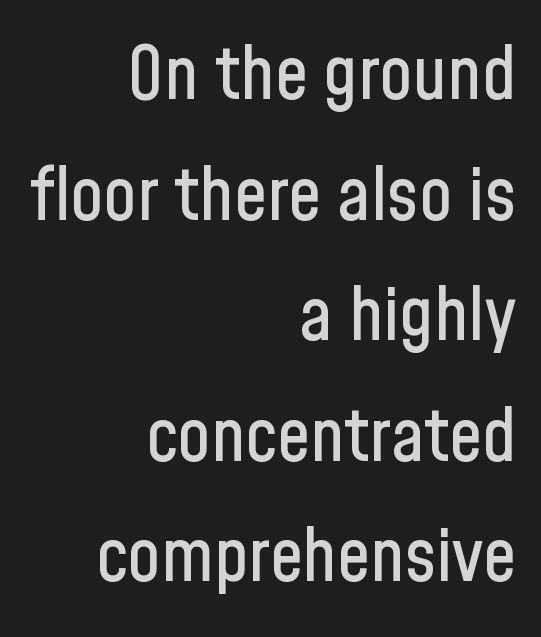
Q: Is the text italic (slanted)? A: No, it is upright.
Q: Is the typeface a serif or a sans-serif typeface? A: Sans-serif.
Q: Is the text underlined? A: No.
Q: How is the paragraph aligned? A: Right-aligned.
Q: Is the spacing between letters normal or unusually wide? A: Normal.
Q: Is the spacing between lines tight, normal or loose? A: Normal.
Q: Width (condensed, normal, or wide)? A: Condensed.
Q: Stroke contrast? A: Low.
Q: x-height? A: Medium.
Q: Monospaced? A: No.
